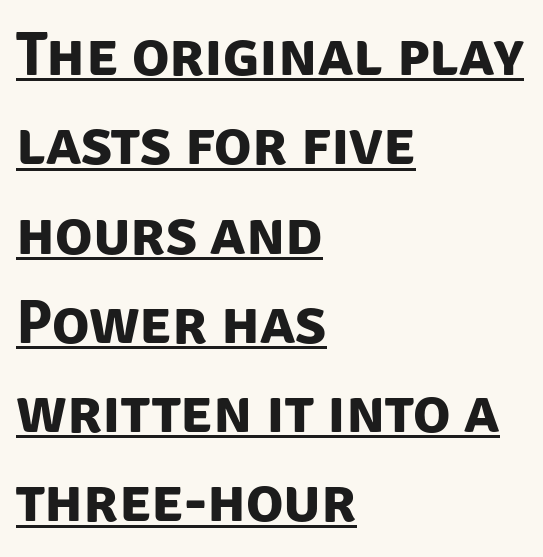
The rendering uses a moderate line-height, typical for paragraphs. Think of a printed novel: that variable character pitch is what you see here. Characters follow at the spacing the type designer built in. Type style note: lacks serifs.
